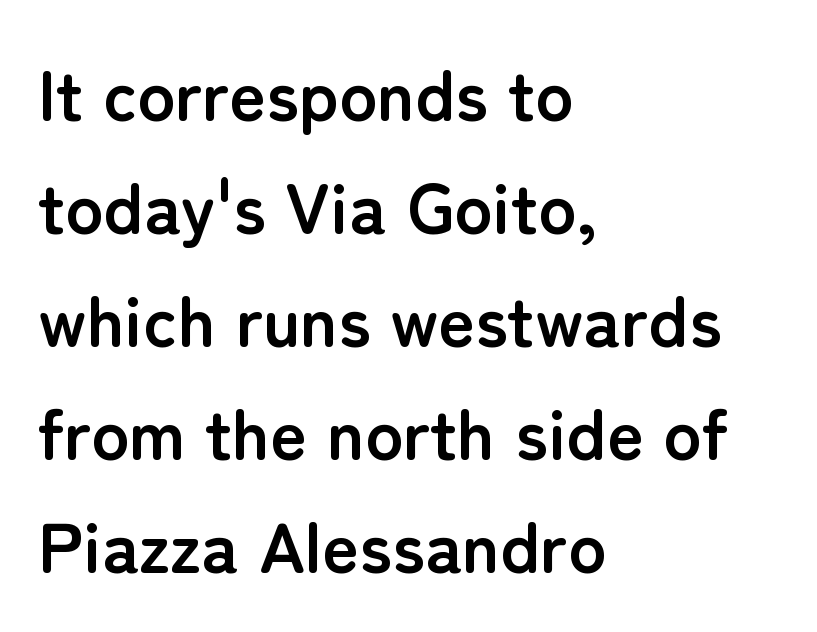
Visually the block forms a straight wall on the left and a jagged coastline on the right. This is the regular roman posture of the typeface. Type style note: lacks serifs. The face used here is rendered with its standard letterfit.
